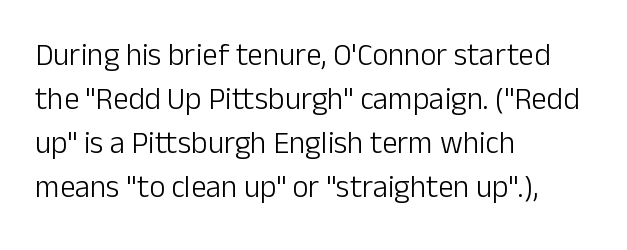
The image shows 31 px light sans-serif type, upright; set left-aligned, normal line spacing (1.42x), normal letter spacing, not underlined; low stroke contrast and a medium x-height.
